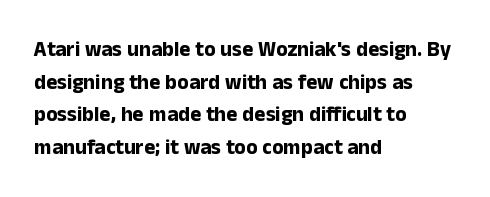
{"italic": "no", "bold": "yes", "underline": "no", "align": "left", "line_spacing": "normal", "line_spacing_ratio": 1.55, "letter_spacing": "normal", "letter_spacing_em": 0.0, "glyph_px": 21}
